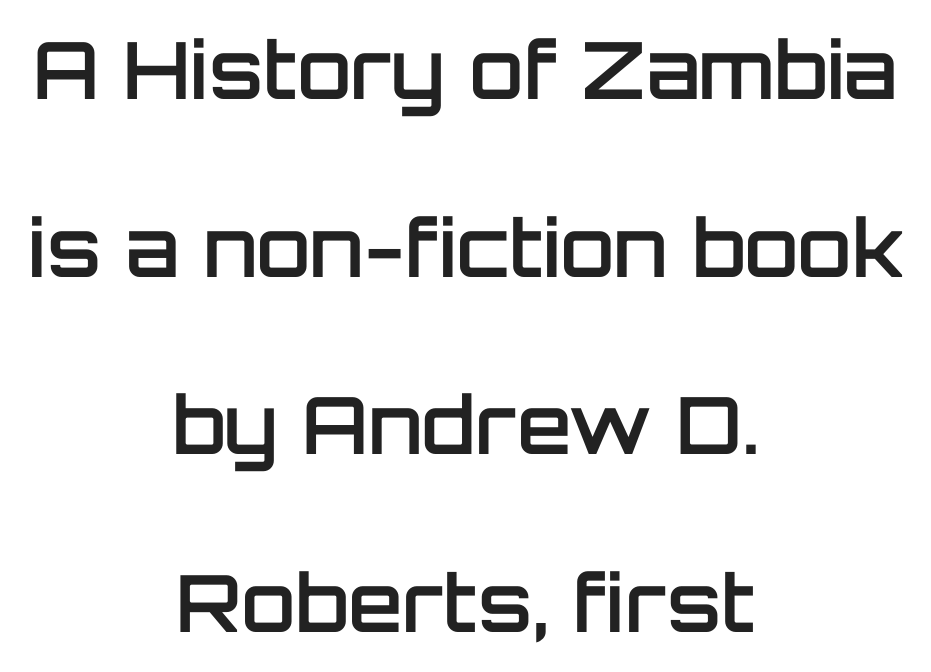
Does the copy run flush right? No — it is centered line by line. A typesetter would call this proportional, since set widths differ per character. Lines of text with bare space underneath. A somewhat darkened texture: the type is semibold rather than bold. These lines stand farther apart than default settings would place them. Vertical strokes here are truly vertical.
